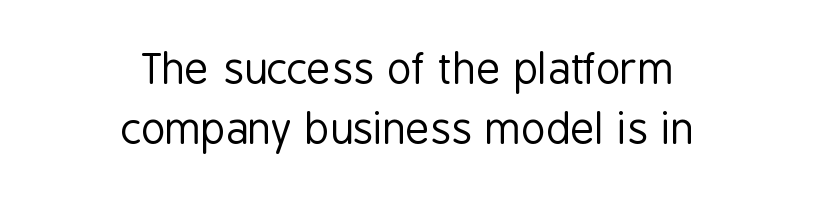
These lines are composed in type without serifs. Compared with a flush-left layout, this one balances lines on the center instead. Stem width sits at or under what a default text font uses. The face used here is proportionally spaced, like ordinary book or web type.
